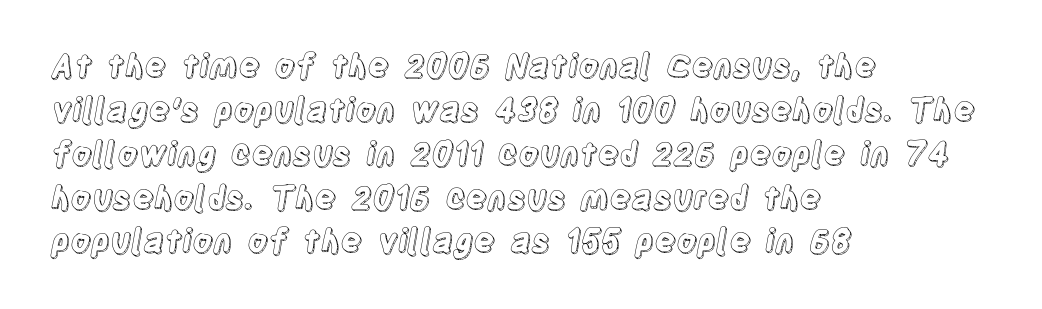
Q: Is the text italic (slanted)? A: Yes.
Q: Is the text underlined? A: No.
Q: How is the paragraph aligned? A: Left-aligned.
Q: Is the spacing between letters normal or unusually wide? A: Normal.
Q: Is the spacing between lines tight, normal or loose? A: Normal.
Q: Width (condensed, normal, or wide)? A: Condensed.
Q: x-height? A: Large.
Q: Monospaced? A: No.
